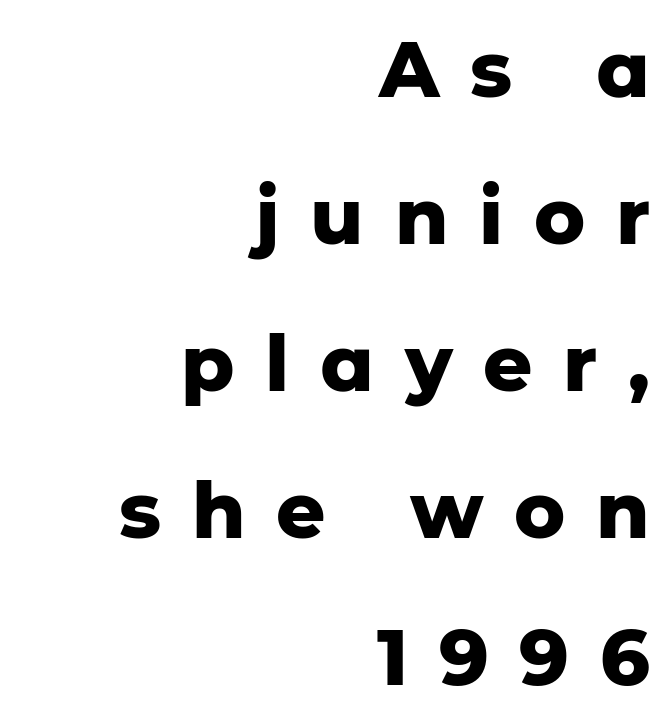
Q: Is the text bold? A: Yes.
Q: Is the text italic (slanted)? A: No, it is upright.
Q: Is the typeface a serif or a sans-serif typeface? A: Sans-serif.
Q: Is the text underlined? A: No.
Q: How is the paragraph aligned? A: Right-aligned.
Q: Is the spacing between letters normal or unusually wide? A: Unusually wide.
Q: Is the spacing between lines tight, normal or loose? A: Loose.
Q: Width (condensed, normal, or wide)? A: Normal.
Q: Stroke contrast? A: Low.
Q: x-height? A: Medium.
Q: Monospaced? A: No.
